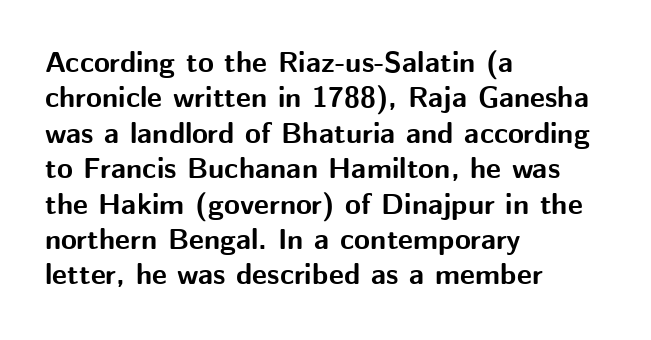
{"serif": "no", "italic": "no", "bold": "yes", "weight": "bold", "width": "normal", "stroke_contrast": "medium", "x_height": "medium", "monospaced": "no", "underline": "no", "align": "left", "line_spacing_ratio": 1.22, "letter_spacing": "normal", "letter_spacing_em": 0.0, "glyph_px": 29}
